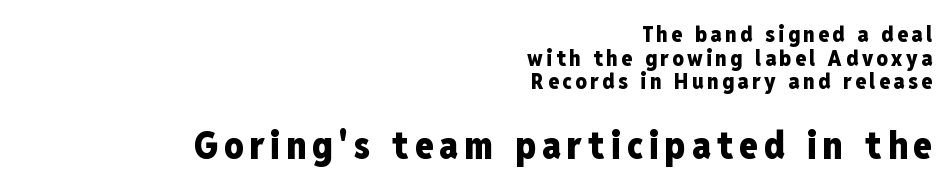
Q: Is the text bold? A: Yes.
Q: Is the text italic (slanted)? A: No, it is upright.
Q: Is the typeface a serif or a sans-serif typeface? A: Sans-serif.
Q: Is the text underlined? A: No.
Q: How is the paragraph aligned? A: Right-aligned.
Q: Is the spacing between lines tight, normal or loose? A: Tight.
Q: Which block of text is set in a larger size, the first (top) or the second (bottom)? A: The second (bottom) one.
Q: Width (condensed, normal, or wide)? A: Condensed.
Q: Stroke contrast? A: Low.
Q: x-height? A: Medium.
Q: Monospaced? A: No.
